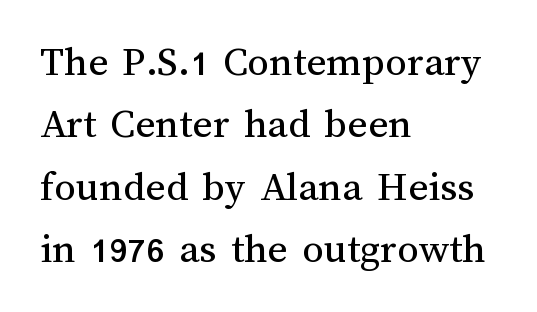
The weight tops out at a normal text grade. Here the designer chose a conventional face with non-uniform glyph widths. These lines stack with their left ends in a neat column. Each word holds together tightly as a unit, with standard inter-letter gaps. Only glyphs here, with clear space below each row. The block of text has a typical density, with ordinary space between rows.
